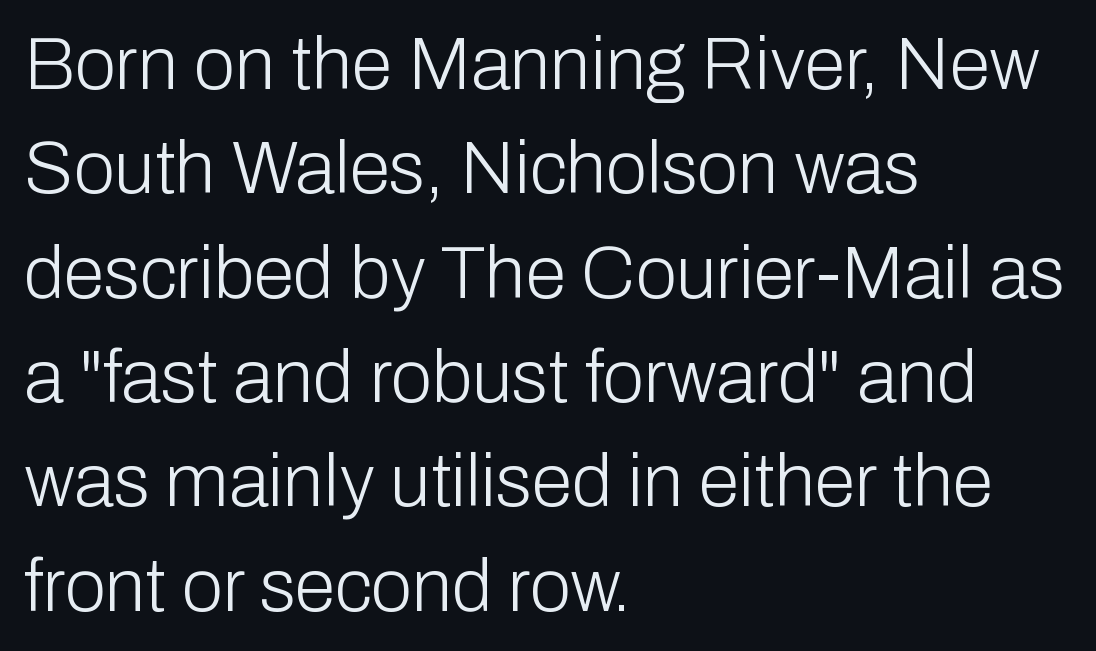
{"serif": "no", "italic": "no", "bold": "no", "weight": "light", "width": "normal", "stroke_contrast": "low", "x_height": "medium", "monospaced": "no", "underline": "no", "align": "left", "line_spacing": "normal", "line_spacing_ratio": 1.41, "letter_spacing": "normal", "letter_spacing_em": 0.0, "glyph_px": 74}
